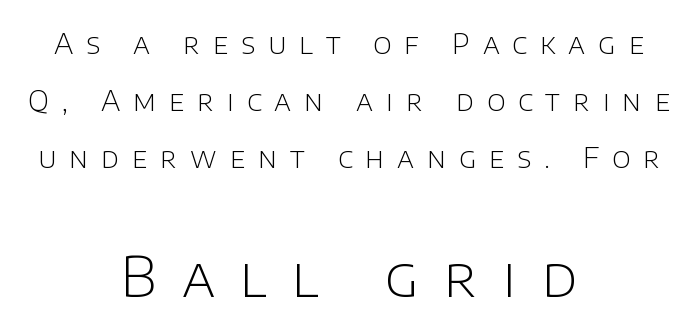
{"serif": "no", "italic": "no", "bold": "no", "weight": "light", "width": "normal", "stroke_contrast": "low", "x_height": "large", "monospaced": "no", "underline": "no", "align": "center", "line_spacing": "loose", "line_spacing_ratio": 2.03, "letter_spacing": "wide", "letter_spacing_em": 0.46, "larger_block": "second", "size_ratio": 1.96, "glyph_px": 55}
